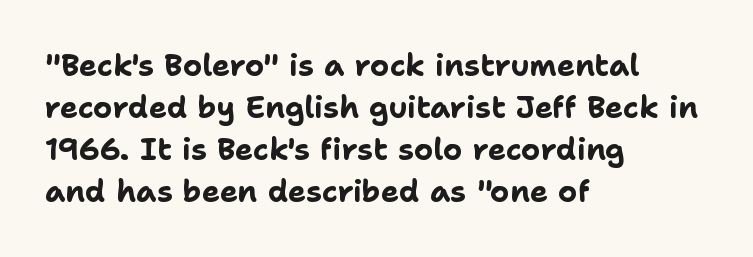
The image shows 30 px bold sans-serif type, upright; set left-aligned, normal line spacing (1.4x), normal letter spacing, not underlined; low stroke contrast and a medium x-height.
